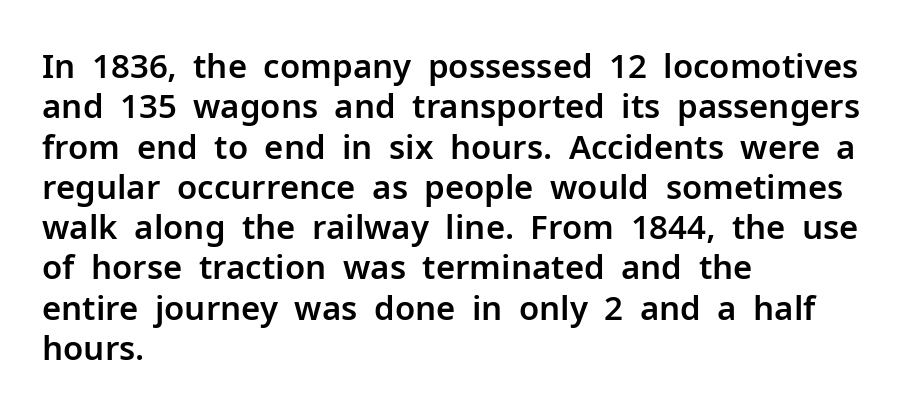
Anything drawn beneath the words? Only blank space. The passage shown is typed in a proportional face where columns would drift. Do the letters lean? They stand straight. Short note: letters normally spaced. The face used here is a sans, in the tradition of grotesques and geometrics. These lines stack with their left ends in a neat column.
